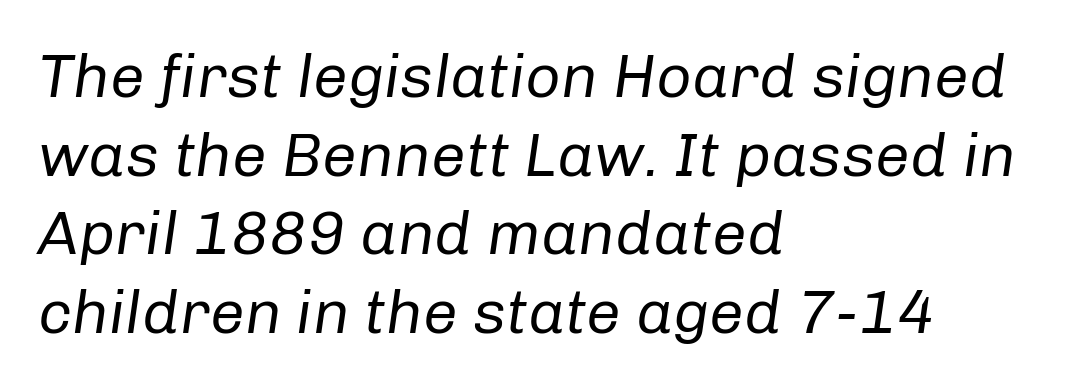
Q: Is the text bold? A: No.
Q: Is the text italic (slanted)? A: Yes, it leans right by about 8 degrees.
Q: Is the text underlined? A: No.
Q: How is the paragraph aligned? A: Left-aligned.
Q: Is the spacing between letters normal or unusually wide? A: Normal.
Q: Is the spacing between lines tight, normal or loose? A: Normal.
Q: Width (condensed, normal, or wide)? A: Normal.
Q: Stroke contrast? A: Low.
Q: x-height? A: Medium.
Q: Monospaced? A: No.
